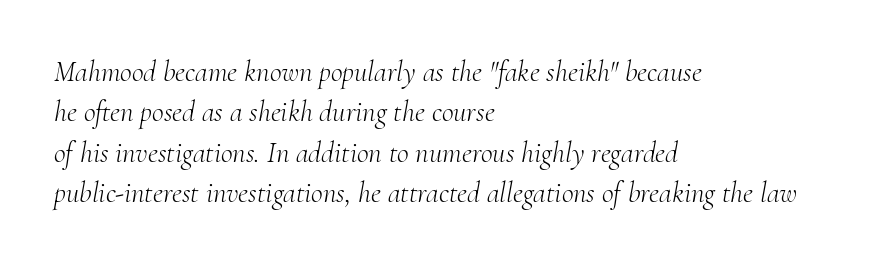
Q: Is the text bold? A: No.
Q: Is the text italic (slanted)? A: Yes, it leans right by about 10 degrees.
Q: Is the typeface a serif or a sans-serif typeface? A: Serif.
Q: Is the text underlined? A: No.
Q: How is the paragraph aligned? A: Left-aligned.
Q: Is the spacing between letters normal or unusually wide? A: Normal.
Q: Is the spacing between lines tight, normal or loose? A: Normal.
Q: Width (condensed, normal, or wide)? A: Normal.
Q: Stroke contrast? A: Medium.
Q: x-height? A: Small.
Q: Monospaced? A: No.
